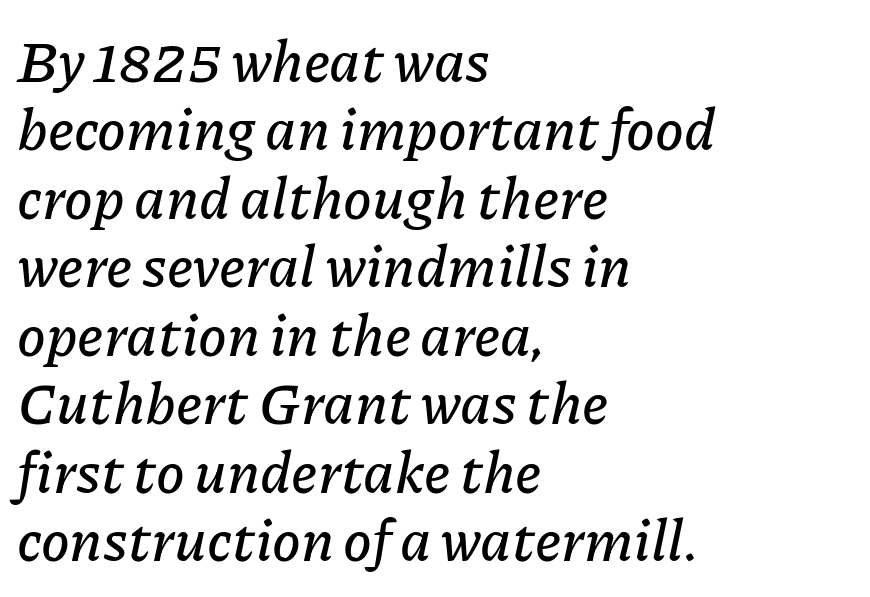
Q: Is the text italic (slanted)? A: Yes, it leans right by about 11 degrees.
Q: Is the text underlined? A: No.
Q: How is the paragraph aligned? A: Left-aligned.
Q: Is the spacing between letters normal or unusually wide? A: Normal.
Q: Width (condensed, normal, or wide)? A: Normal.
Q: Stroke contrast? A: Low.
Q: x-height? A: Medium.
Q: Monospaced? A: No.
